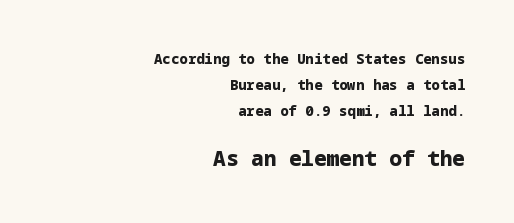
{"italic": "no", "bold": "yes", "underline": "no", "align": "right", "line_spacing_ratio": 1.84, "letter_spacing": "normal", "letter_spacing_em": 0.0, "larger_block": "second", "size_ratio": 1.5, "glyph_px": 21}
